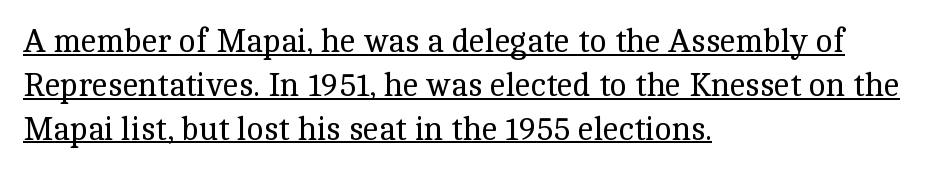
Q: Is the text bold? A: No.
Q: Is the text italic (slanted)? A: No, it is upright.
Q: Is the typeface a serif or a sans-serif typeface? A: Serif.
Q: Is the text underlined? A: Yes.
Q: How is the paragraph aligned? A: Left-aligned.
Q: Is the spacing between letters normal or unusually wide? A: Normal.
Q: Is the spacing between lines tight, normal or loose? A: Normal.
Q: Width (condensed, normal, or wide)? A: Normal.
Q: x-height? A: Medium.
Q: Monospaced? A: No.
